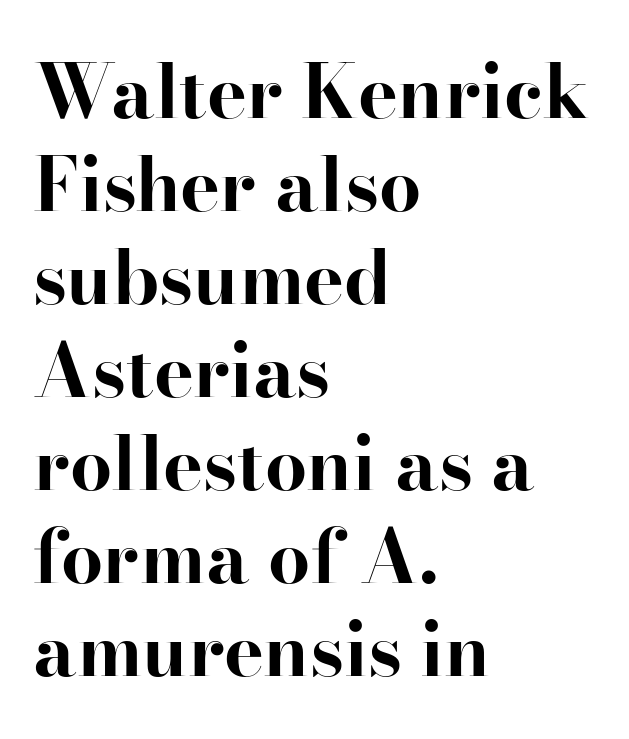
{"serif": "yes", "italic": "no", "bold": "yes", "weight": "bold", "width": "normal", "stroke_contrast": "high", "x_height": "small", "monospaced": "no", "underline": "no", "align": "left", "line_spacing_ratio": 1.24, "letter_spacing": "normal", "letter_spacing_em": 0.0, "glyph_px": 75}
